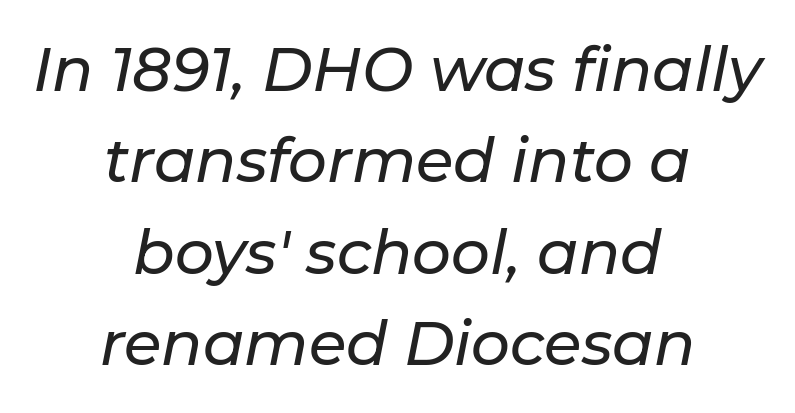
{"italic": "yes", "lean": "right", "slant_degrees": 11, "width": "normal", "stroke_contrast": "low", "x_height": "medium", "monospaced": "no", "underline": "no", "align": "center", "line_spacing": "normal", "line_spacing_ratio": 1.5, "letter_spacing": "normal", "letter_spacing_em": 0.0, "glyph_px": 61}
